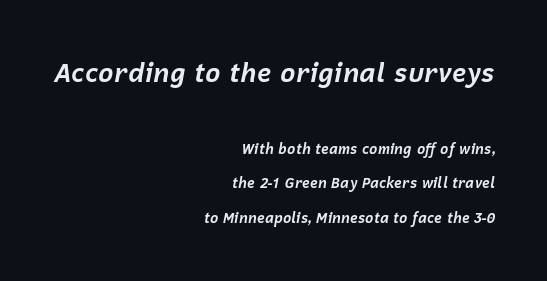
{"italic": "yes", "lean": "right", "slant_degrees": 12, "bold": "yes", "underline": "no", "align": "right", "line_spacing": "loose", "line_spacing_ratio": 2.49, "letter_spacing": "normal", "letter_spacing_em": 0.0, "larger_block": "first", "size_ratio": 1.86, "glyph_px": 26}
